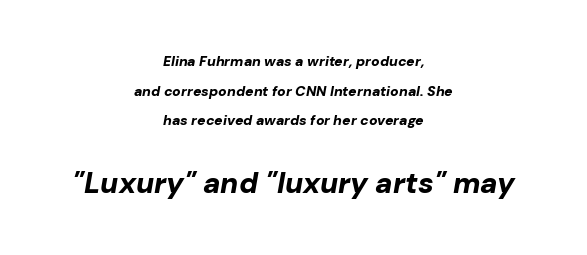
Q: Is the text bold? A: Yes.
Q: Is the text italic (slanted)? A: Yes, it leans right by about 10 degrees.
Q: Is the text underlined? A: No.
Q: How is the paragraph aligned? A: Centered.
Q: Is the spacing between letters normal or unusually wide? A: Normal.
Q: Is the spacing between lines tight, normal or loose? A: Loose.
Q: Which block of text is set in a larger size, the first (top) or the second (bottom)? A: The second (bottom) one.
Q: Width (condensed, normal, or wide)? A: Normal.
Q: Stroke contrast? A: Low.
Q: x-height? A: Medium.
Q: Monospaced? A: No.
